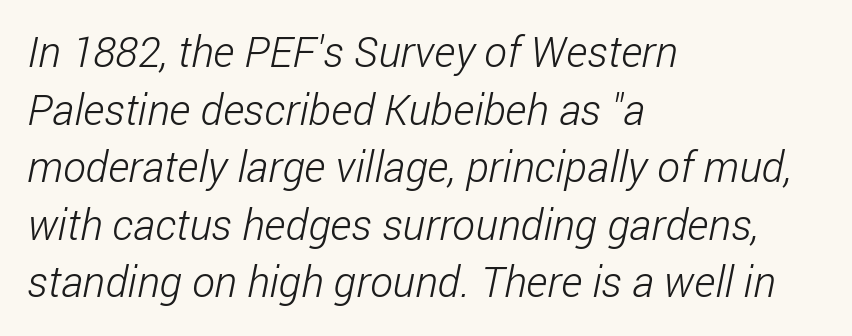
Q: Is the text bold? A: No.
Q: Is the typeface a serif or a sans-serif typeface? A: Sans-serif.
Q: Is the text underlined? A: No.
Q: How is the paragraph aligned? A: Left-aligned.
Q: Is the spacing between letters normal or unusually wide? A: Normal.
Q: Is the spacing between lines tight, normal or loose? A: Normal.
Q: Width (condensed, normal, or wide)? A: Condensed.
Q: Stroke contrast? A: Low.
Q: x-height? A: Medium.
Q: Monospaced? A: No.
